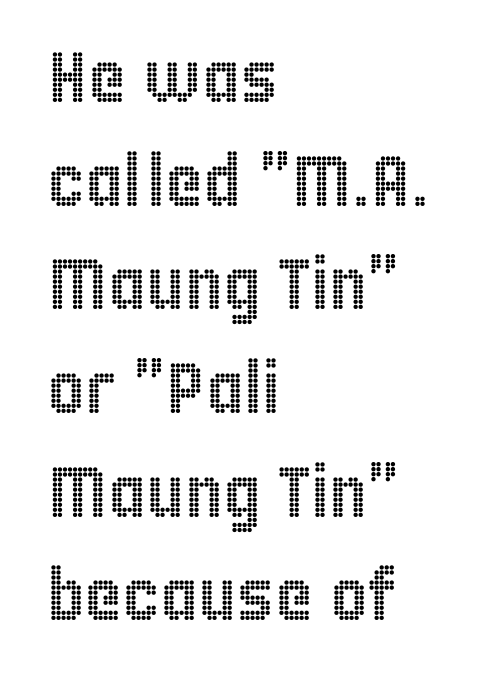
The type sits square on the baseline with zero lean. The gaps between neighbouring characters are ordinary and unremarkable. Do the characters align in a grid? No, the font is proportional. Reading down the block, your eye returns to a fixed left position each line. The space directly below the letters is spotless.
